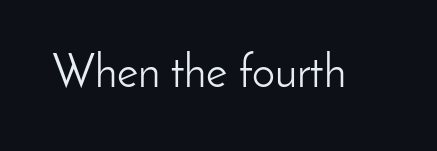
Q: Is the text bold? A: No.
Q: Is the text italic (slanted)? A: No, it is upright.
Q: Is the typeface a serif or a sans-serif typeface? A: Sans-serif.
Q: Is the text underlined? A: No.
Q: Is the spacing between letters normal or unusually wide? A: Normal.
Q: Width (condensed, normal, or wide)? A: Normal.
Q: Stroke contrast? A: Low.
Q: x-height? A: Small.
Q: Monospaced? A: No.
